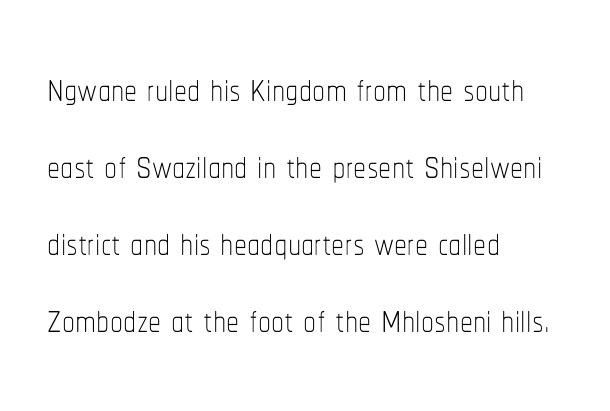
Q: Is the text bold? A: No.
Q: Is the text italic (slanted)? A: No, it is upright.
Q: Is the text underlined? A: No.
Q: How is the paragraph aligned? A: Left-aligned.
Q: Is the spacing between letters normal or unusually wide? A: Normal.
Q: Is the spacing between lines tight, normal or loose? A: Normal.
Q: Width (condensed, normal, or wide)? A: Condensed.
Q: Stroke contrast? A: Low.
Q: x-height? A: Medium.
Q: Monospaced? A: No.
